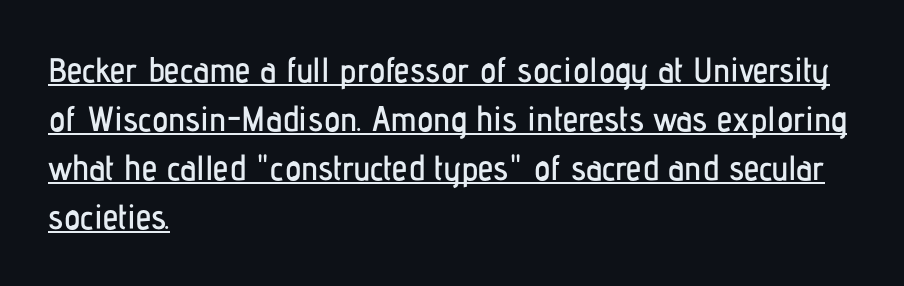
The image shows 35 px condensed sans-serif type, upright; set left-aligned, normal line spacing (1.4x), normal letter spacing, underlined; low stroke contrast and a medium x-height.
